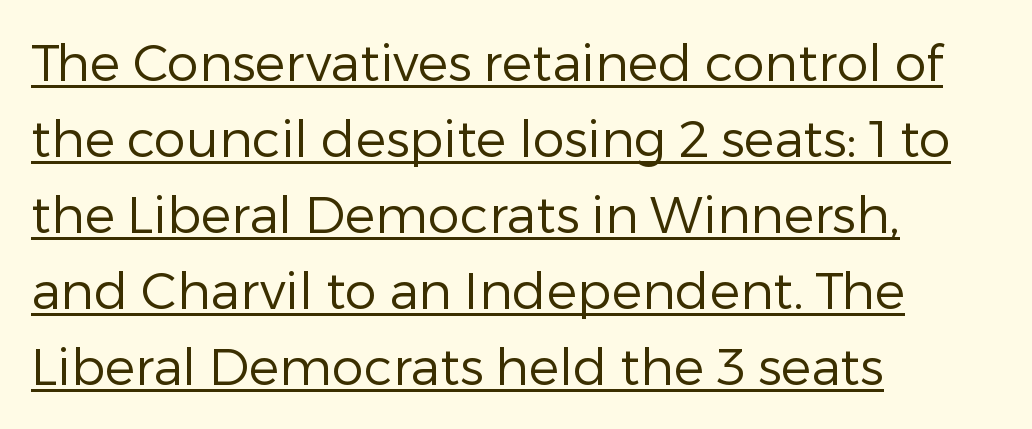
The image shows 51 px regular-weight sans-serif type, upright; set left-aligned, normal line spacing (1.49x), normal letter spacing, underlined; low stroke contrast and a medium x-height.
